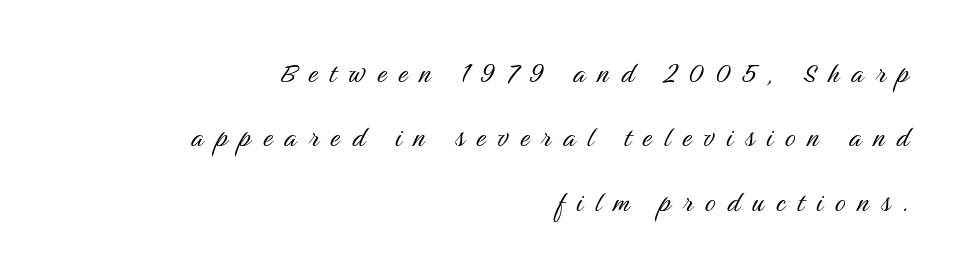
The image shows 33 px light, condensed sans-serif type; set right-aligned, loose line spacing (1.95x), unusually wide letter spacing (+0.37 em), not underlined; medium stroke contrast and a medium x-height.
